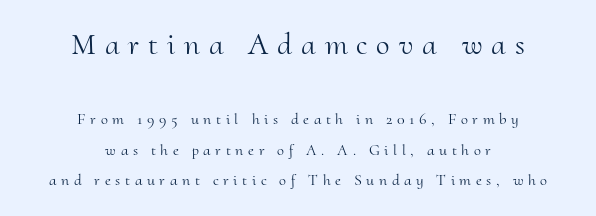
{"serif": "yes", "italic": "no", "bold": "no", "weight": "light", "width": "normal", "stroke_contrast": "medium", "x_height": "small", "monospaced": "no", "underline": "no", "align": "center", "line_spacing": "loose", "line_spacing_ratio": 1.91, "letter_spacing": "wide", "letter_spacing_em": 0.29, "larger_block": "first", "size_ratio": 1.94, "glyph_px": 31}
